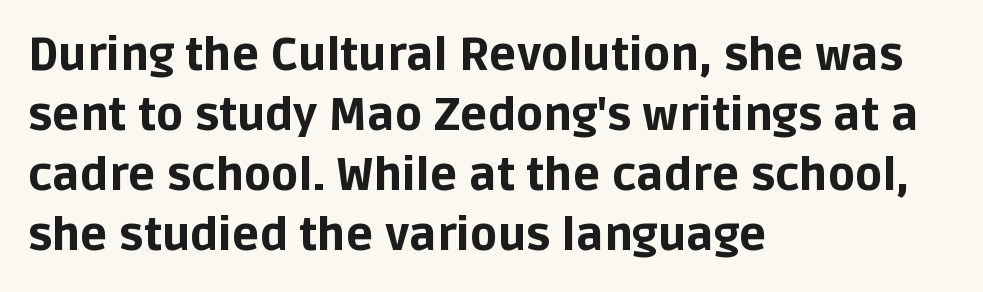
Q: Is the text bold? A: Yes.
Q: Is the text italic (slanted)? A: No, it is upright.
Q: Is the typeface a serif or a sans-serif typeface? A: Sans-serif.
Q: Is the text underlined? A: No.
Q: How is the paragraph aligned? A: Left-aligned.
Q: Is the spacing between letters normal or unusually wide? A: Normal.
Q: Is the spacing between lines tight, normal or loose? A: Normal.
Q: Width (condensed, normal, or wide)? A: Normal.
Q: Stroke contrast? A: Low.
Q: x-height? A: Large.
Q: Monospaced? A: No.
